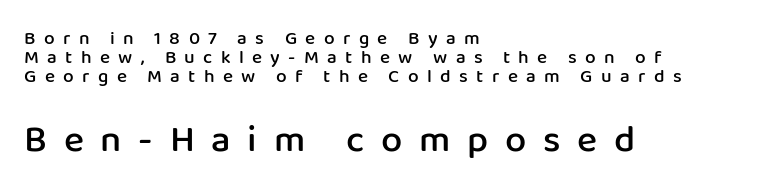
{"serif": "no", "italic": "no", "bold": "semi", "weight": "semibold", "width": "normal", "stroke_contrast": "low", "x_height": "medium", "monospaced": "no", "underline": "no", "align": "left", "line_spacing": "tight", "line_spacing_ratio": 0.99, "letter_spacing": "wide", "letter_spacing_em": 0.44, "larger_block": "second", "size_ratio": 2.0, "glyph_px": 38}
